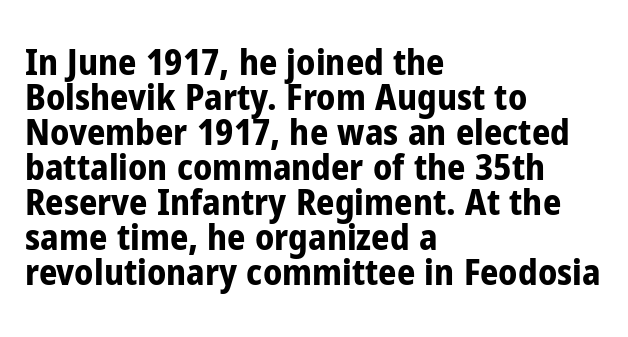
{"serif": "no", "italic": "no", "bold": "yes", "weight": "bold", "width": "condensed", "stroke_contrast": "low", "x_height": "medium", "monospaced": "no", "underline": "no", "align": "left", "line_spacing": "tight", "line_spacing_ratio": 0.97, "letter_spacing": "normal", "letter_spacing_em": 0.0, "glyph_px": 36}
